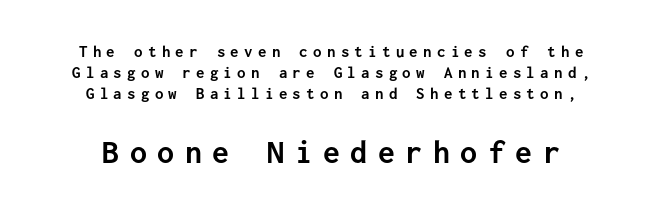
{"serif": "no", "italic": "no", "bold": "yes", "weight": "semibold", "width": "normal", "stroke_contrast": "low", "x_height": "medium", "monospaced": "yes", "underline": "no", "align": "center", "line_spacing": "normal", "line_spacing_ratio": 1.25, "letter_spacing": "wide", "letter_spacing_em": 0.31, "larger_block": "second", "size_ratio": 2.0, "glyph_px": 34}
